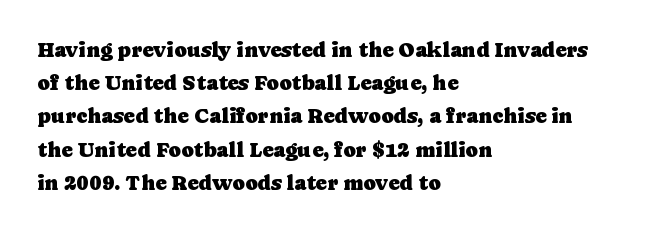
The image shows 21 px text type, upright; set left-aligned, normal line spacing (1.58x), normal letter spacing, not underlined.
